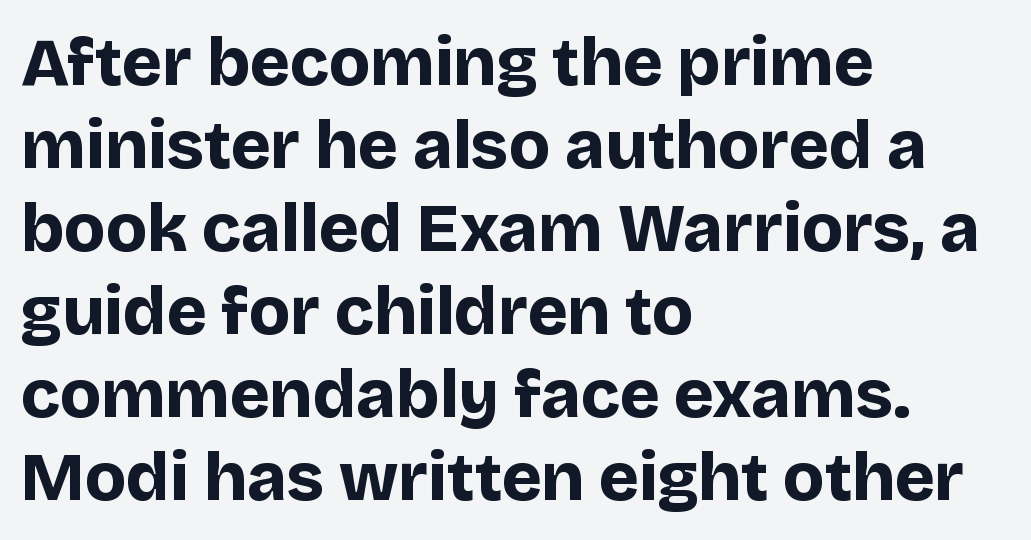
{"serif": "no", "italic": "no", "bold": "yes", "weight": "bold", "width": "normal", "stroke_contrast": "low", "x_height": "large", "monospaced": "no", "underline": "no", "align": "left", "line_spacing_ratio": 1.22, "letter_spacing": "normal", "letter_spacing_em": 0.0, "glyph_px": 68}
